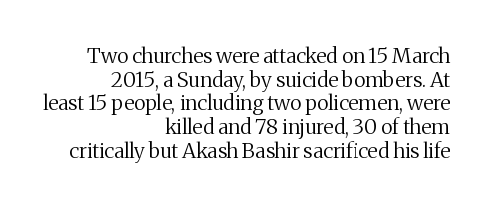
Q: Is the text bold? A: No.
Q: Is the text italic (slanted)? A: No, it is upright.
Q: Is the text underlined? A: No.
Q: How is the paragraph aligned? A: Right-aligned.
Q: Is the spacing between letters normal or unusually wide? A: Normal.
Q: Is the spacing between lines tight, normal or loose? A: Tight.
